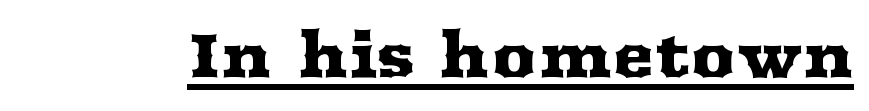
{"serif": "yes", "italic": "no", "width": "wide", "stroke_contrast": "medium", "x_height": "medium", "monospaced": "no", "underline": "yes", "letter_spacing": "normal", "letter_spacing_em": 0.0, "glyph_px": 63}
